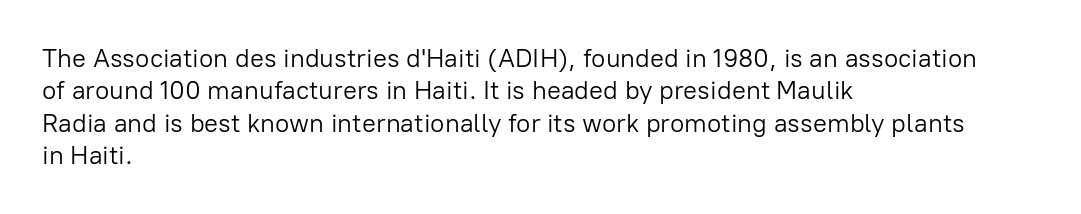
The image shows 26 px text type, upright; set left-aligned, normal line spacing (1.25x), normal letter spacing, not underlined.
